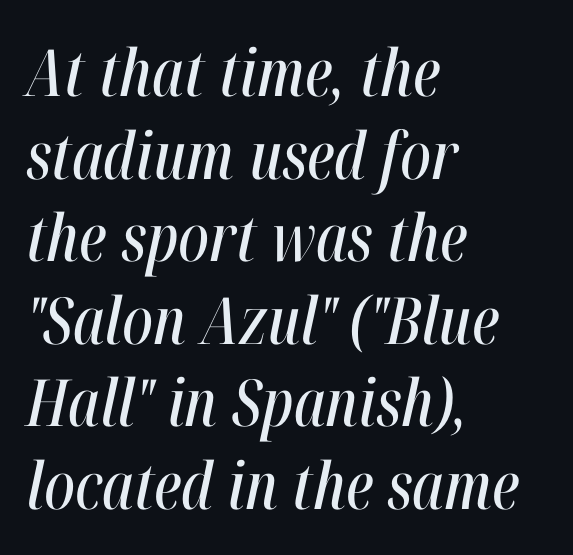
{"italic": "yes", "lean": "right", "slant_degrees": 12, "width": "condensed", "stroke_contrast": "high", "x_height": "medium", "monospaced": "no", "underline": "no", "align": "left", "line_spacing": "normal", "line_spacing_ratio": 1.27, "letter_spacing": "normal", "letter_spacing_em": 0.0, "glyph_px": 65}
